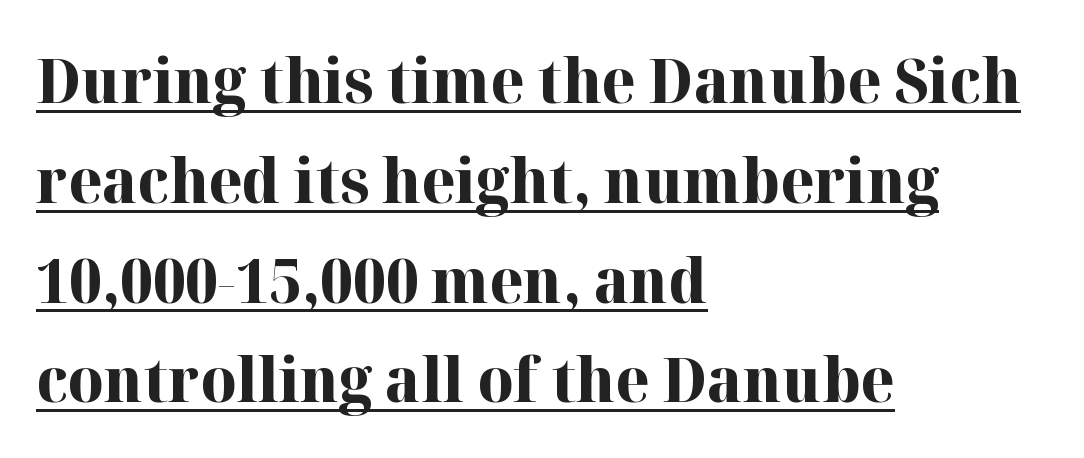
The specimen includes a rule beneath the text block's lines. Compared with typical body copy, the letter spacing here is the same. These words are printed bold, with thick strokes throughout. These lines are rendered in a variable-pitch font. The setting favours the left margin, as ordinary paragraphs usually do.
